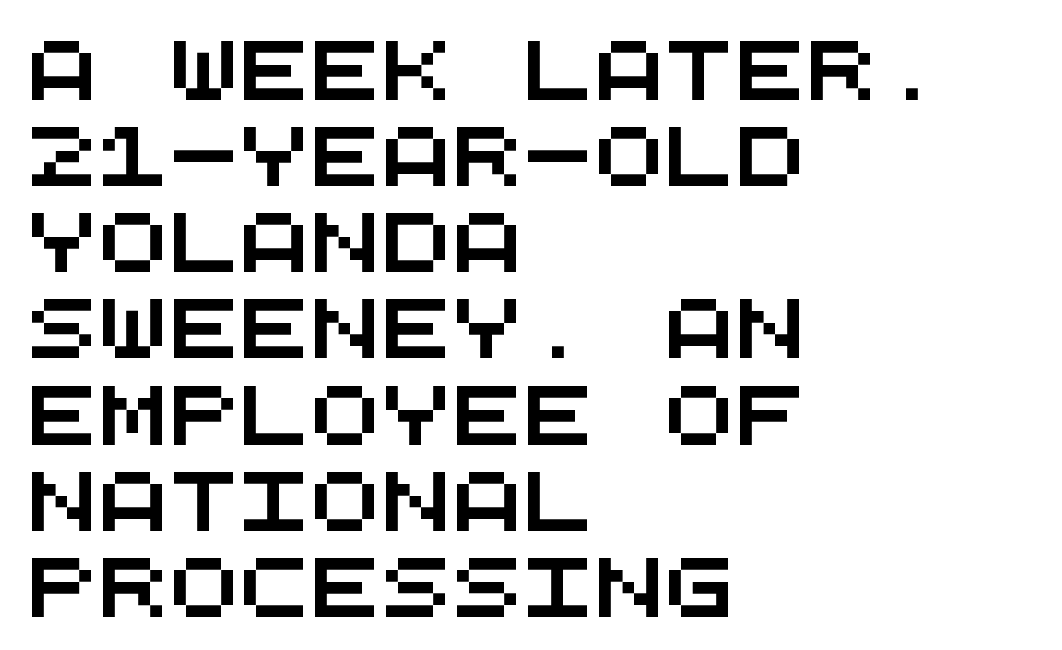
{"serif": "no", "width": "wide", "stroke_contrast": "medium", "x_height": "large", "monospaced": "yes", "underline": "no", "align": "left", "line_spacing": "normal", "line_spacing_ratio": 1.46, "letter_spacing": "normal", "letter_spacing_em": 0.0, "glyph_px": 59}
